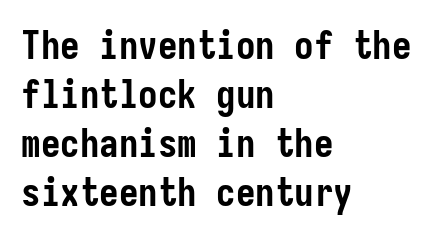
Unlike a traditional serif, this face leaves its strokes unadorned. Italic: no, the glyphs are upright roman. Its strokes are broad and dark, the hallmark of bold type. This block has exactly the height ordinary leading produces. Visually the block forms a straight wall on the left and a jagged coastline on the right. Descenders hang freely into open space.
